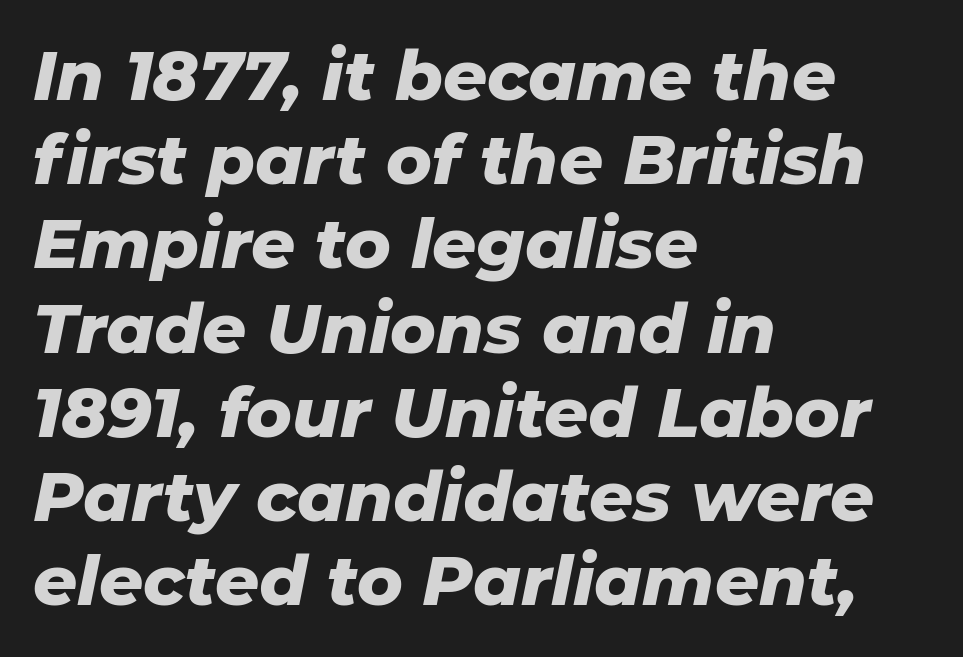
Q: Is the text bold? A: Yes.
Q: Is the text italic (slanted)? A: Yes, it leans right by about 11 degrees.
Q: Is the text underlined? A: No.
Q: How is the paragraph aligned? A: Left-aligned.
Q: Is the spacing between letters normal or unusually wide? A: Normal.
Q: Width (condensed, normal, or wide)? A: Normal.
Q: Stroke contrast? A: Low.
Q: x-height? A: Medium.
Q: Monospaced? A: No.
